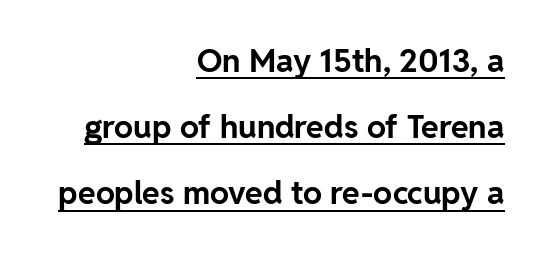
The image shows 32 px bold sans-serif type, upright; set right-aligned, loose line spacing (2.07x), normal letter spacing, underlined; low stroke contrast and a medium x-height.
